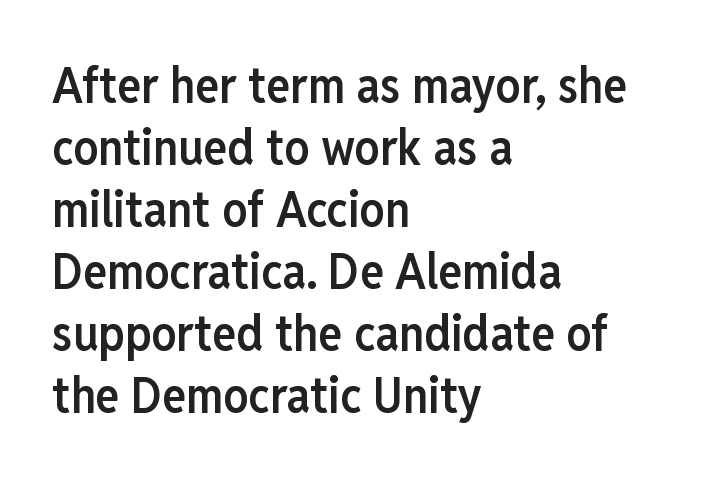
Is this a sans? Yes — the strokes have no serifs. Typesetter's note: demi weight, one step under bold. Style check: upright. Look at the tracking — it's just the regular setting, nothing added. Here the designer chose a conventional face with non-uniform glyph widths. Caption: multi-line text, flush left, ragged right.
